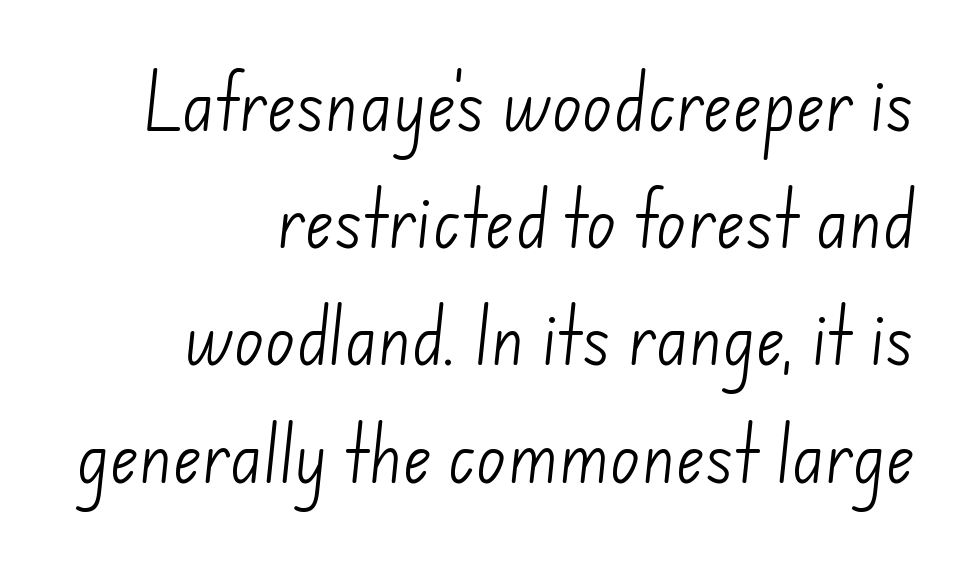
Q: Is the text bold? A: No.
Q: Is the typeface a serif or a sans-serif typeface? A: Sans-serif.
Q: Is the text underlined? A: No.
Q: How is the paragraph aligned? A: Right-aligned.
Q: Is the spacing between letters normal or unusually wide? A: Normal.
Q: Width (condensed, normal, or wide)? A: Normal.
Q: Stroke contrast? A: Low.
Q: x-height? A: Small.
Q: Monospaced? A: No.
